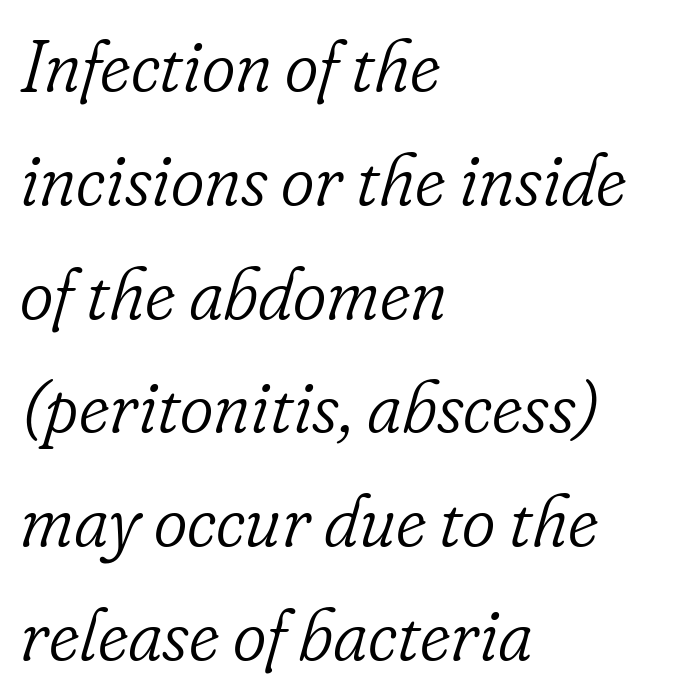
What stands out about the letter spacing? Nothing — it is the standard amount. This sample keeps an unexceptional amount of space between lines. Think standard paragraph weight, or any step lighter than that. Unmarked baselines from the first word to the last. You can tell it's italic because the verticals aren't actually vertical. The passage shown is typed in a proportional face where columns would drift.
